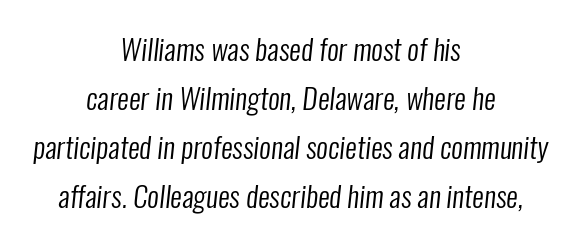
{"serif": "no", "bold": "no", "weight": "regular", "width": "condensed", "stroke_contrast": "low", "x_height": "medium", "monospaced": "no", "underline": "no", "align": "center", "line_spacing": "normal", "line_spacing_ratio": 1.69, "letter_spacing": "normal", "letter_spacing_em": 0.0, "glyph_px": 29}
